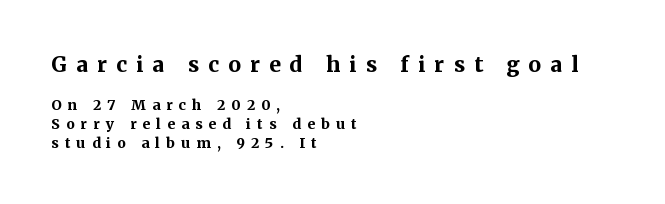
The image shows 21 px bold type, upright; set left-aligned, normal line spacing (1.36x), unusually wide letter spacing (+0.44 em), not underlined; the first (top) block is 1.5x larger.
